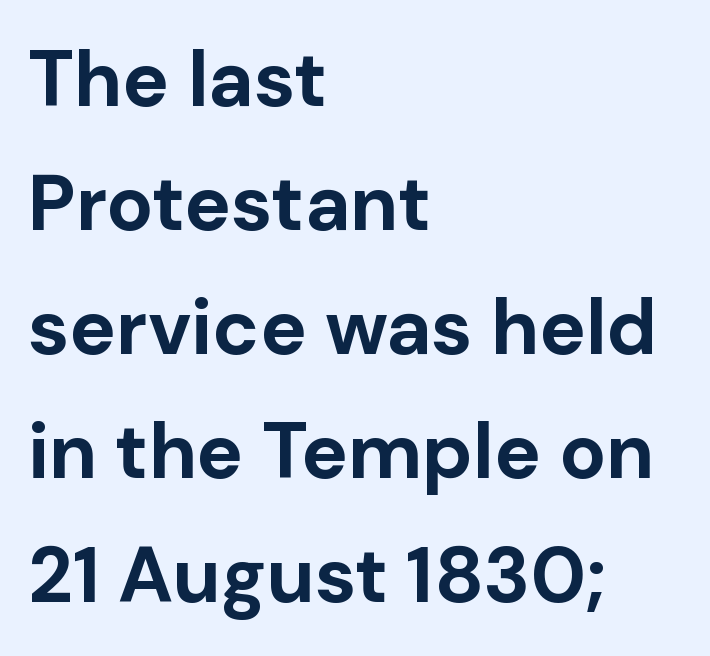
Style check: upright. The font family rendered here belongs to the sans-serif group. The rendering keeps characters at their native spacing. The specimen omits any rule beneath the text block's lines. Typeset ragged right — the left edge is the straight one.
